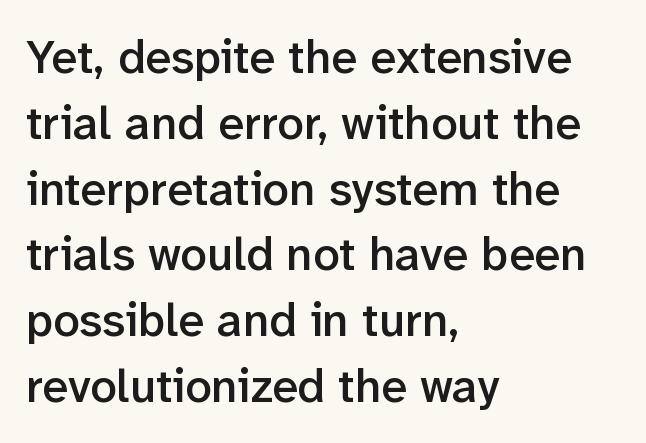
Q: Is the text bold? A: Semi-bold.
Q: Is the text italic (slanted)? A: No, it is upright.
Q: Is the typeface a serif or a sans-serif typeface? A: Sans-serif.
Q: Is the text underlined? A: No.
Q: How is the paragraph aligned? A: Left-aligned.
Q: Is the spacing between letters normal or unusually wide? A: Normal.
Q: Is the spacing between lines tight, normal or loose? A: Normal.
Q: Width (condensed, normal, or wide)? A: Normal.
Q: Stroke contrast? A: Low.
Q: x-height? A: Medium.
Q: Monospaced? A: No.
